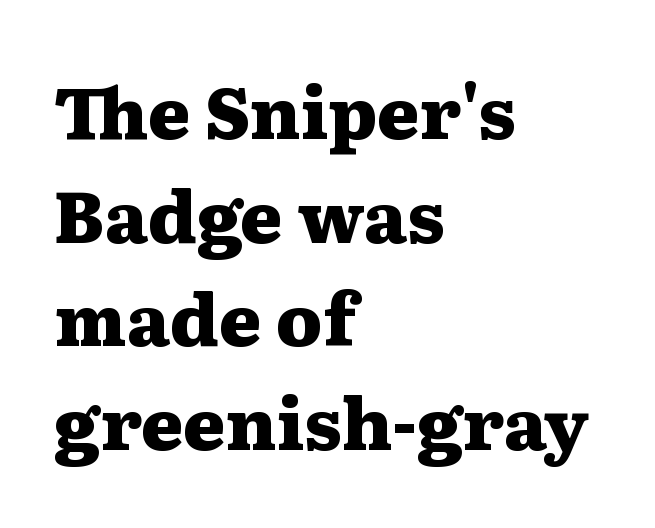
{"serif": "yes", "italic": "no", "bold": "yes", "weight": "heavy", "width": "wide", "stroke_contrast": "medium", "x_height": "medium", "monospaced": "no", "underline": "no", "align": "left", "line_spacing": "normal", "line_spacing_ratio": 1.44, "letter_spacing": "normal", "letter_spacing_em": 0.0, "glyph_px": 72}
